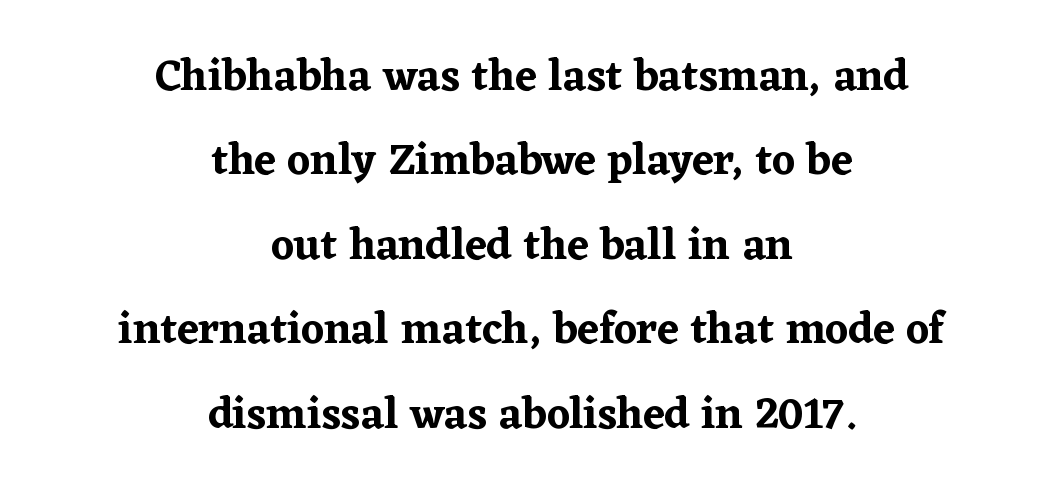
Q: Is the text italic (slanted)? A: No, it is upright.
Q: Is the typeface a serif or a sans-serif typeface? A: Serif.
Q: Is the text underlined? A: No.
Q: How is the paragraph aligned? A: Centered.
Q: Is the spacing between letters normal or unusually wide? A: Normal.
Q: Is the spacing between lines tight, normal or loose? A: Loose.
Q: Width (condensed, normal, or wide)? A: Normal.
Q: Stroke contrast? A: Low.
Q: x-height? A: Medium.
Q: Monospaced? A: No.
